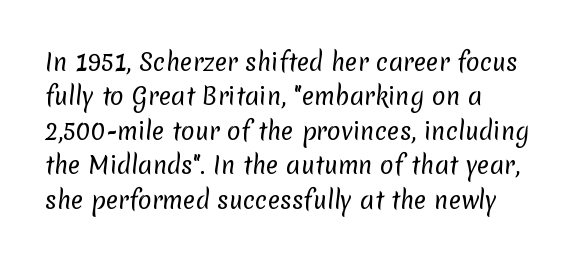
The image shows 23 px text type; set left-aligned, normal line spacing (1.5x), normal letter spacing, not underlined.
